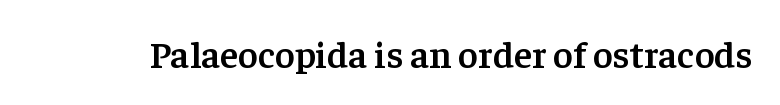
The passage shown is semibold, sitting just below true bold. Note the varied advance widths — an 'i' is clearly narrower than an 'm'. The face used here is seriffed, in the tradition of book romans. Rule under the text: the space is simply empty. The rendering keeps characters at their native spacing. Posture: upright roman.
